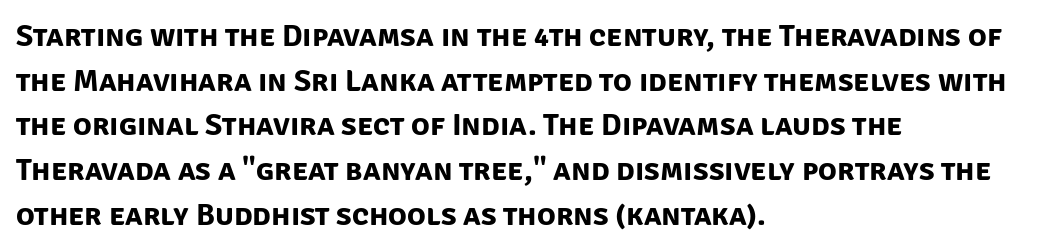
{"serif": "no", "bold": "yes", "weight": "bold", "width": "normal", "stroke_contrast": "low", "x_height": "large", "monospaced": "no", "underline": "no", "align": "left", "line_spacing": "normal", "line_spacing_ratio": 1.44, "letter_spacing": "normal", "letter_spacing_em": 0.0, "glyph_px": 31}
